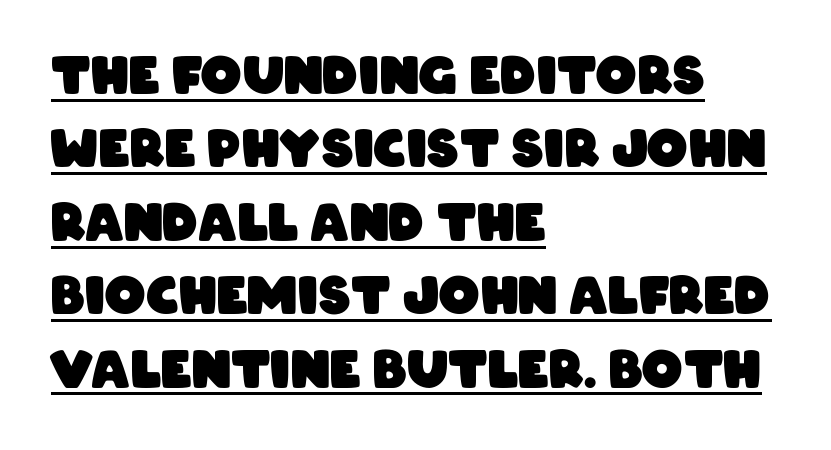
{"serif": "no", "bold": "yes", "weight": "heavy", "width": "condensed", "stroke_contrast": "low", "x_height": "large", "monospaced": "no", "underline": "yes", "align": "left", "line_spacing": "normal", "line_spacing_ratio": 1.44, "letter_spacing": "normal", "letter_spacing_em": 0.0, "glyph_px": 51}
